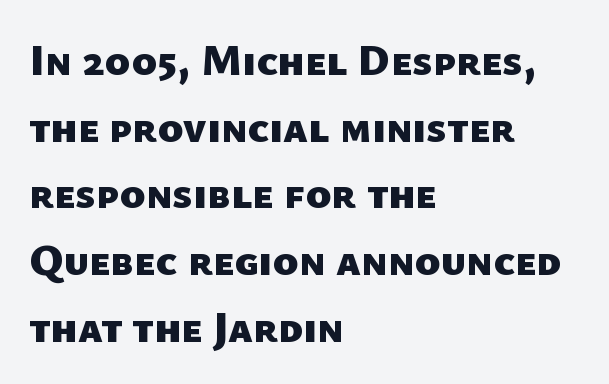
To sum up the face: it is a sans, with no serifs. Character widths vary here, with narrow letters taking less room than wide ones. All the whitespace from short lines collects on the right. Every letter is thick-stroked: bold, no question. The space between consecutive lines is moderate.
